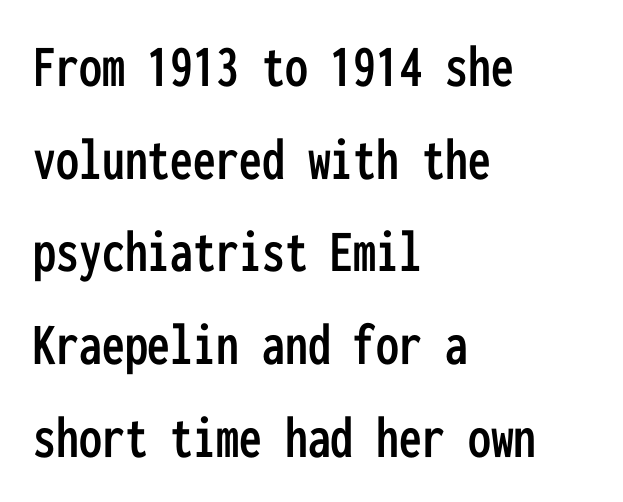
{"serif": "no", "italic": "no", "width": "condensed", "stroke_contrast": "low", "x_height": "medium", "monospaced": "yes", "underline": "no", "align": "left", "line_spacing": "normal", "line_spacing_ratio": 1.52, "letter_spacing": "normal", "letter_spacing_em": 0.0, "glyph_px": 61}
